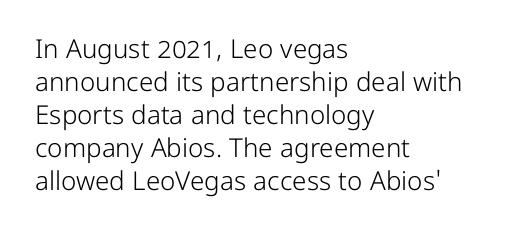
The image shows 26 px text type, upright; set left-aligned, normal line spacing (1.27x), normal letter spacing, not underlined.
